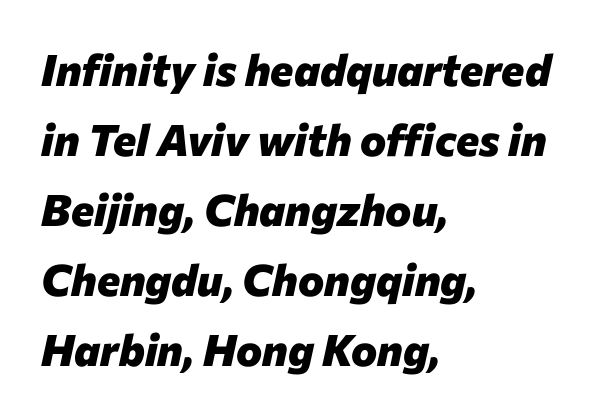
{"italic": "yes", "lean": "right", "slant_degrees": 12, "bold": "yes", "weight": "heavy", "width": "normal", "stroke_contrast": "low", "x_height": "medium", "monospaced": "no", "underline": "no", "align": "left", "line_spacing": "normal", "line_spacing_ratio": 1.59, "letter_spacing": "normal", "letter_spacing_em": 0.0, "glyph_px": 44}
